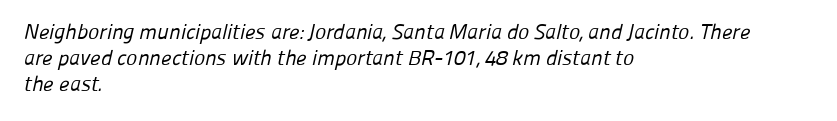
The image shows 21 px text type; set left-aligned, normal line spacing (1.25x), normal letter spacing, not underlined.
